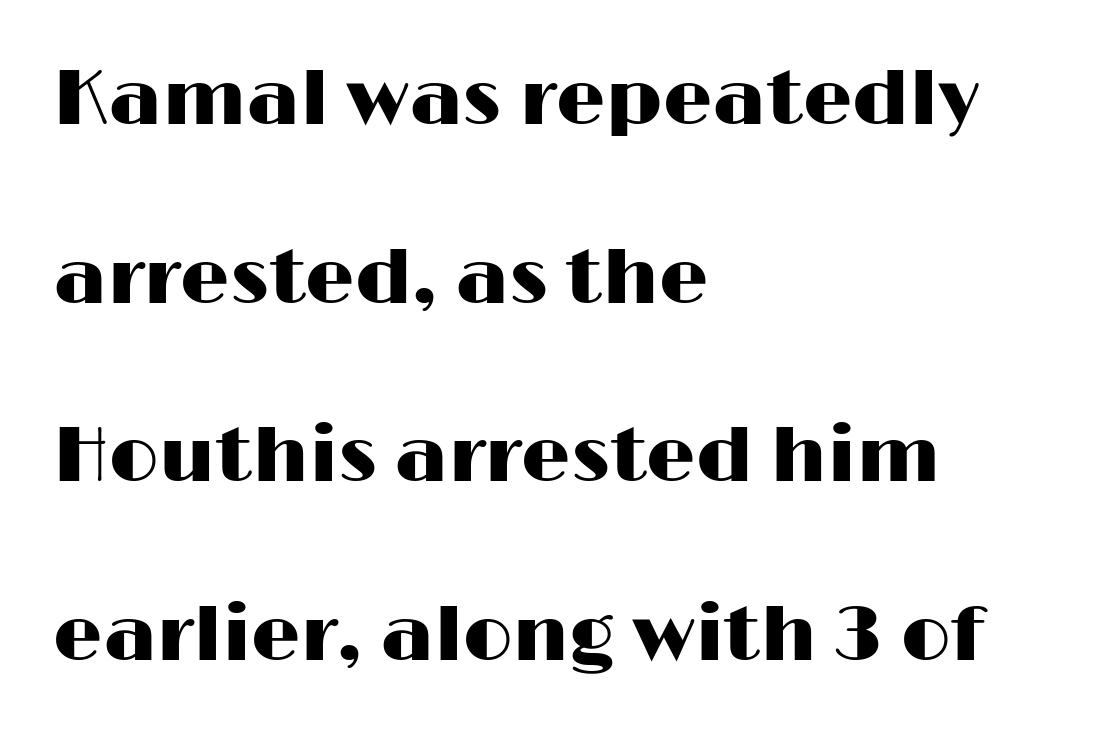
The ragged edge is on the right, which tells us the setting is flush left. Looks like regular typesetting: each glyph gets only the width it needs. Every stem runs plumb, perpendicular to the baseline. I'd call this a sans setting — the letters go barefoot.
